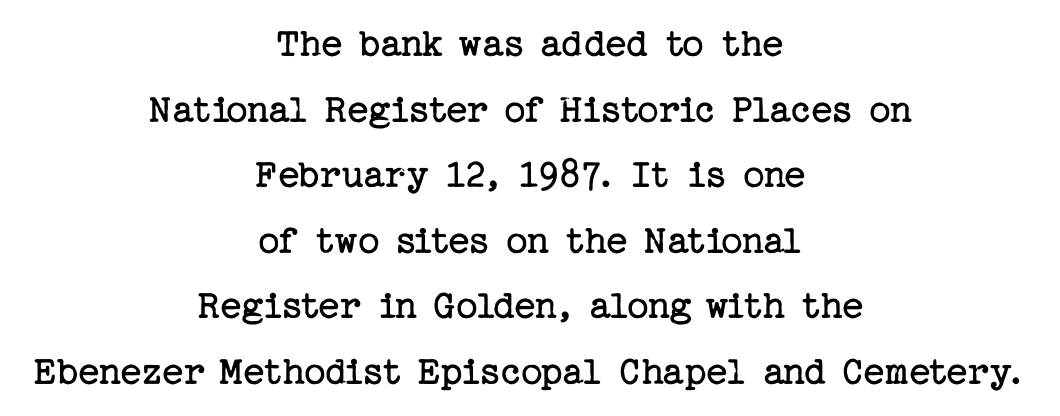
{"serif": "yes", "italic": "no", "bold": "no", "weight": "regular", "width": "normal", "stroke_contrast": "low", "x_height": "medium", "underline": "no", "align": "center", "line_spacing": "normal", "line_spacing_ratio": 1.56, "letter_spacing": "normal", "letter_spacing_em": 0.0, "glyph_px": 42}
